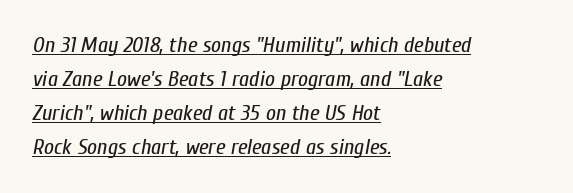
{"italic": "yes", "lean": "right", "slant_degrees": 10, "bold": "no", "underline": "yes", "align": "left", "line_spacing": "normal", "line_spacing_ratio": 1.55, "letter_spacing": "normal", "letter_spacing_em": 0.0, "glyph_px": 22}
